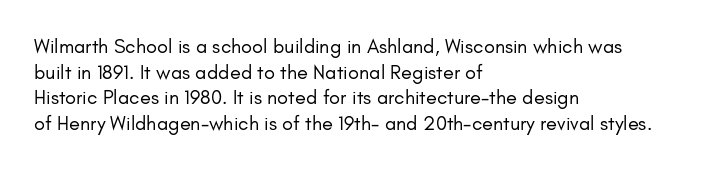
Q: Is the text bold? A: No.
Q: Is the text italic (slanted)? A: No, it is upright.
Q: Is the text underlined? A: No.
Q: How is the paragraph aligned? A: Left-aligned.
Q: Is the spacing between letters normal or unusually wide? A: Normal.
Q: Is the spacing between lines tight, normal or loose? A: Normal.
